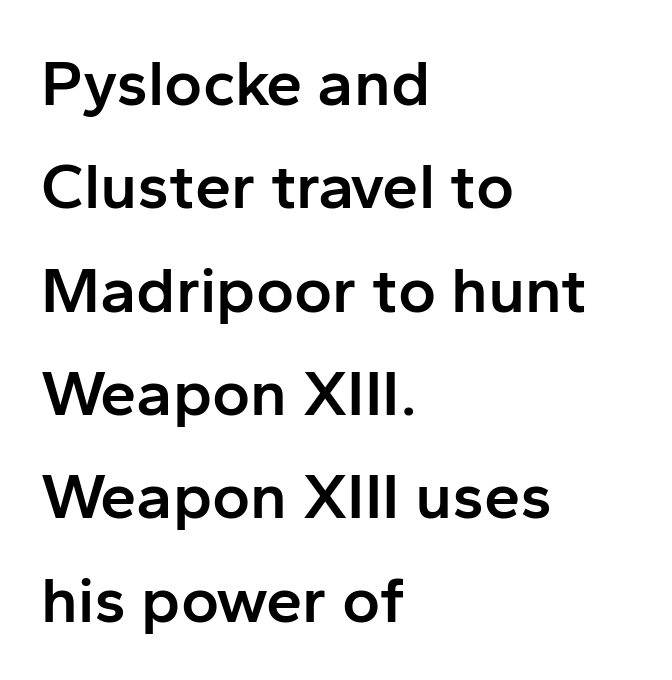
Character widths vary here, with narrow letters taking less room than wide ones. Notice how the stems are strictly vertical — no italics here. Typographic density is moderately raised because the face is semibold. There is no visible air inserted between adjacent glyphs.
